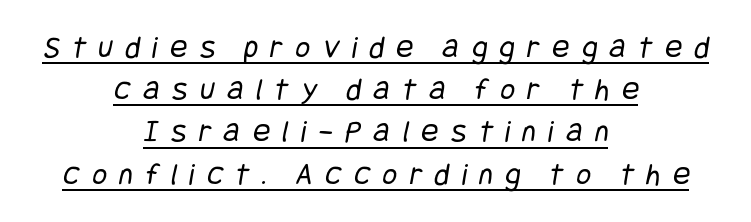
{"serif": "no", "bold": "no", "weight": "regular", "width": "condensed", "stroke_contrast": "low", "x_height": "large", "underline": "yes", "align": "center", "line_spacing": "normal", "line_spacing_ratio": 1.32, "letter_spacing": "wide", "letter_spacing_em": 0.39, "glyph_px": 32}
